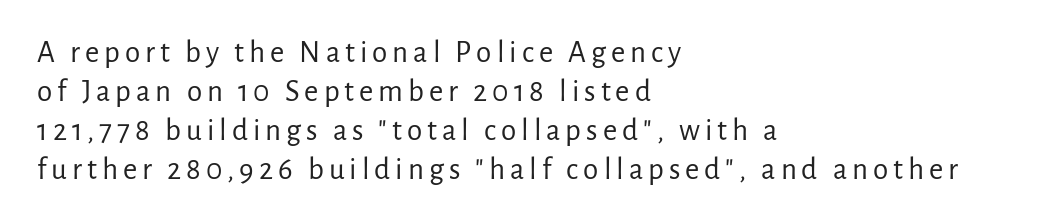
{"serif": "no", "italic": "no", "bold": "no", "weight": "regular", "width": "normal", "stroke_contrast": "low", "x_height": "medium", "monospaced": "no", "underline": "no", "align": "left", "line_spacing": "normal", "line_spacing_ratio": 1.26, "glyph_px": 31}
